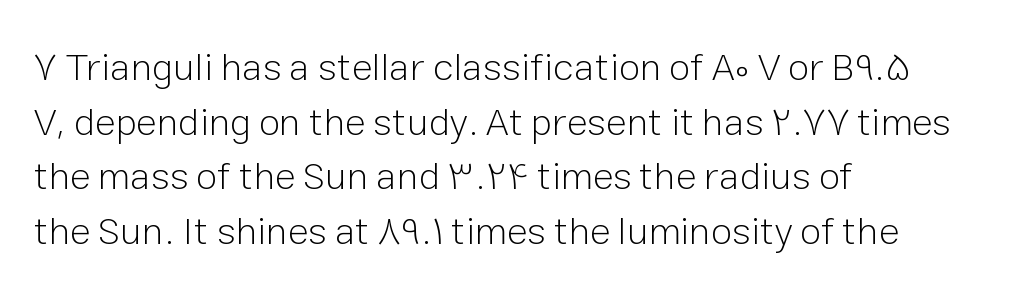
Q: Is the text bold? A: No.
Q: Is the text italic (slanted)? A: No, it is upright.
Q: Is the typeface a serif or a sans-serif typeface? A: Sans-serif.
Q: Is the text underlined? A: No.
Q: How is the paragraph aligned? A: Left-aligned.
Q: Is the spacing between letters normal or unusually wide? A: Normal.
Q: Is the spacing between lines tight, normal or loose? A: Normal.
Q: Width (condensed, normal, or wide)? A: Normal.
Q: Stroke contrast? A: Low.
Q: x-height? A: Medium.
Q: Monospaced? A: No.
